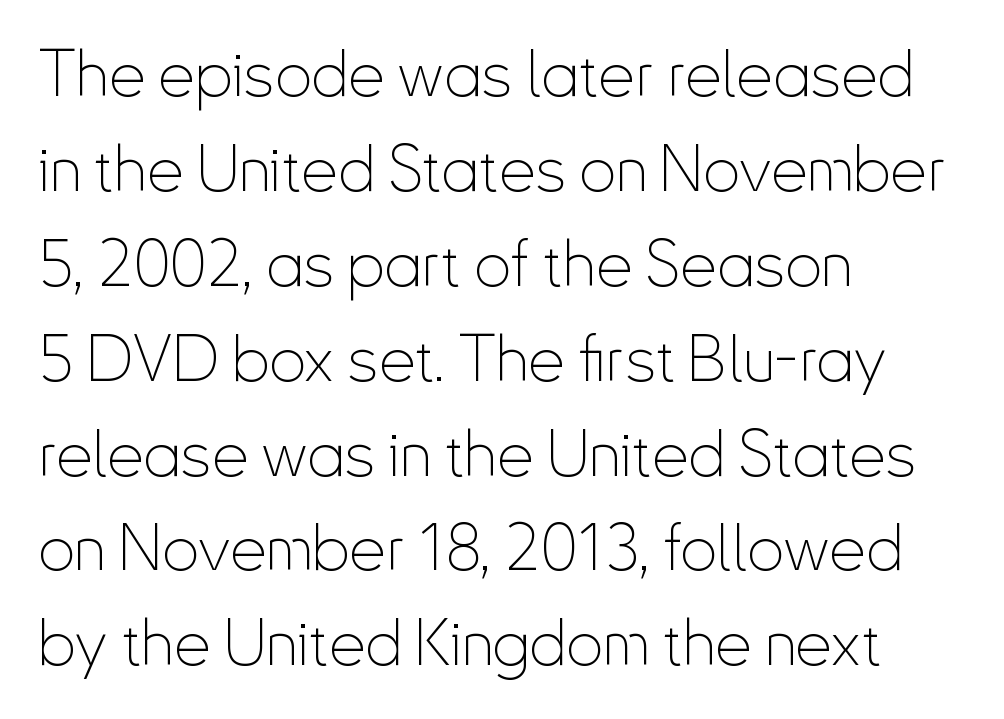
Q: Is the text bold? A: No.
Q: Is the text italic (slanted)? A: No, it is upright.
Q: Is the typeface a serif or a sans-serif typeface? A: Sans-serif.
Q: Is the text underlined? A: No.
Q: How is the paragraph aligned? A: Left-aligned.
Q: Is the spacing between letters normal or unusually wide? A: Normal.
Q: Is the spacing between lines tight, normal or loose? A: Normal.
Q: Width (condensed, normal, or wide)? A: Condensed.
Q: Stroke contrast? A: Low.
Q: x-height? A: Small.
Q: Monospaced? A: No.
